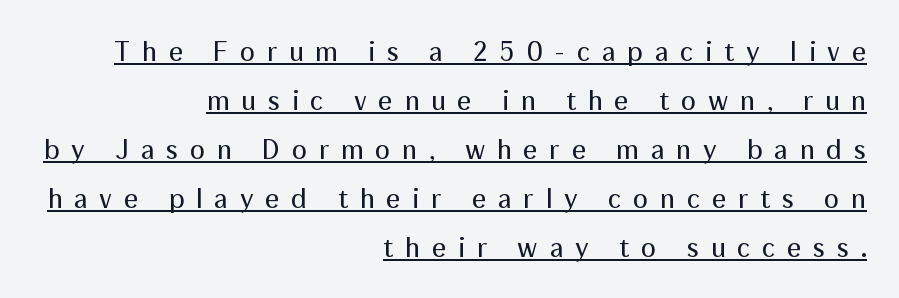
These glyphs show unthickened strokes, regular width or finer. The glyphs are accompanied by a horizontal stroke just below them. Do the characters align in a grid? No, the font is proportional. No feet cap the strokes, marking this as sans-serif type. Horizontal alignment here is rightward, an uncommon choice for prose.
